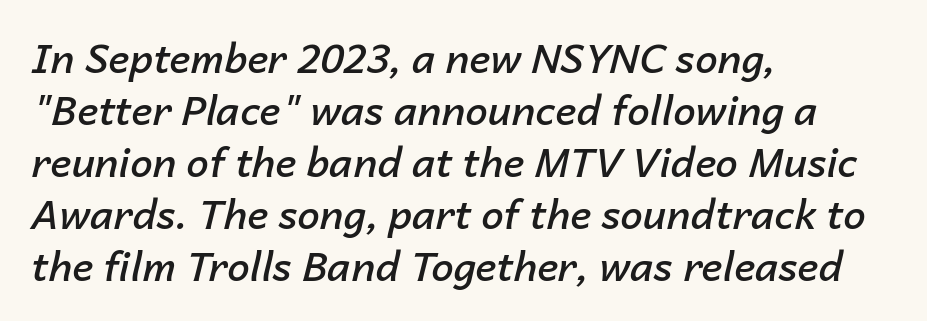
The face used here is proportionally spaced, like ordinary book or web type. Underlining? Definitely not there. Characters are canted at an angle relative to the baseline's perpendicular. Is the block centered? No — it sits flush against the left margin. Heft: intermediate — a semibold. The letterforms sit shoulder to shoulder at normal distance.
